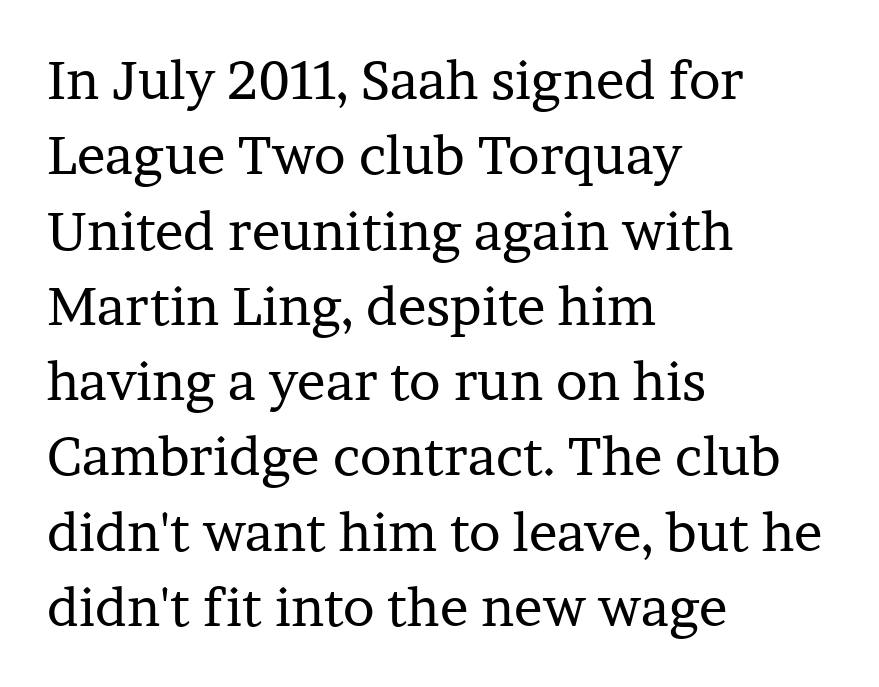
Alignment: flush left. Is this a heavy cut? Hardly; it is regular or lighter. No italicization has been applied; the sample stays upright. Each letter keeps its own natural width here, so spacing adapts to shape.
